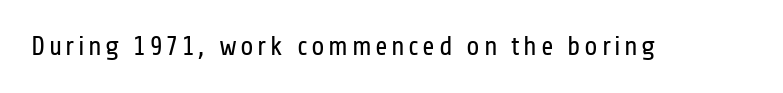
{"italic": "no", "bold": "no", "underline": "no", "glyph_px": 27}
